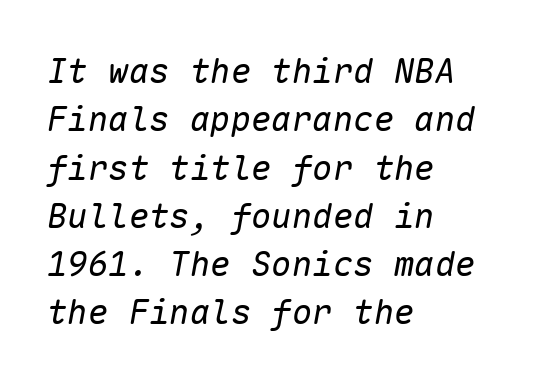
Q: Is the text bold? A: No.
Q: Is the text italic (slanted)? A: Yes, it leans right by about 10 degrees.
Q: Is the text underlined? A: No.
Q: How is the paragraph aligned? A: Left-aligned.
Q: Is the spacing between letters normal or unusually wide? A: Normal.
Q: Is the spacing between lines tight, normal or loose? A: Normal.
Q: Width (condensed, normal, or wide)? A: Normal.
Q: Stroke contrast? A: Low.
Q: x-height? A: Medium.
Q: Monospaced? A: Yes.
